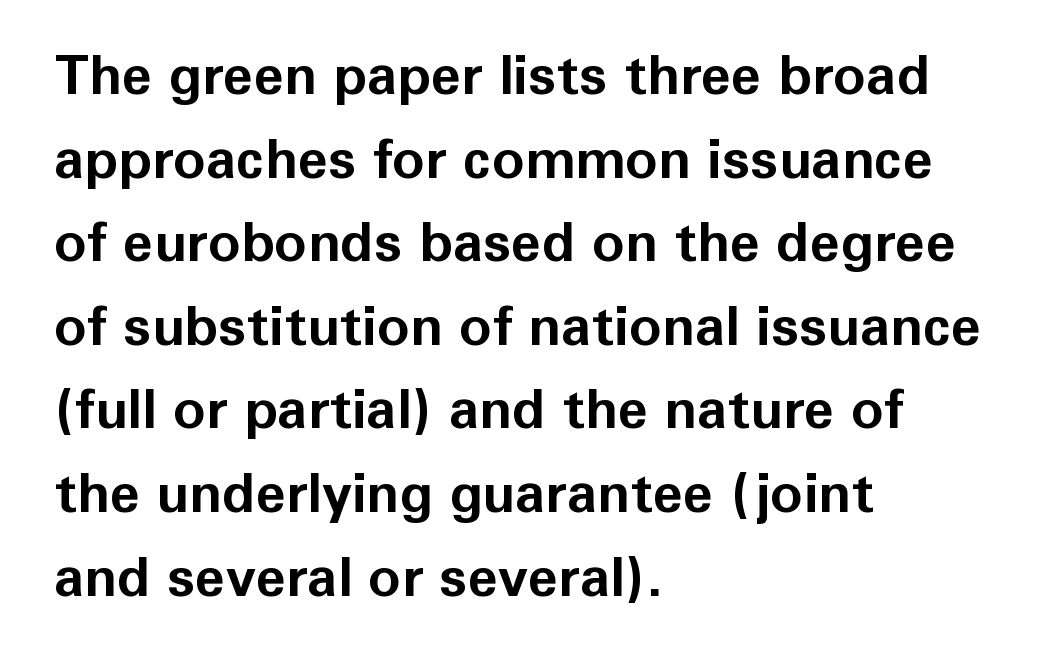
{"serif": "no", "italic": "no", "bold": "yes", "weight": "bold", "width": "normal", "stroke_contrast": "low", "x_height": "medium", "monospaced": "no", "underline": "no", "align": "left", "line_spacing": "normal", "line_spacing_ratio": 1.52, "letter_spacing": "normal", "letter_spacing_em": 0.0, "glyph_px": 55}
